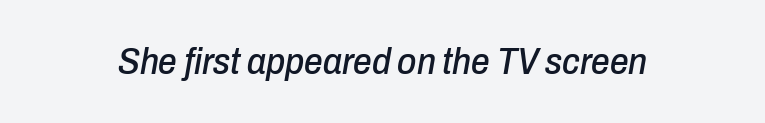
Q: Is the text italic (slanted)? A: Yes, it leans right by about 10 degrees.
Q: Is the text underlined? A: No.
Q: Is the spacing between letters normal or unusually wide? A: Normal.
Q: Width (condensed, normal, or wide)? A: Condensed.
Q: Stroke contrast? A: Low.
Q: x-height? A: Medium.
Q: Monospaced? A: No.
